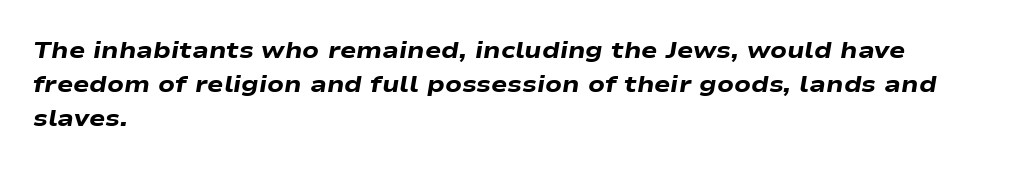
{"italic": "yes", "lean": "right", "slant_degrees": 9, "bold": "yes", "underline": "no", "align": "left", "line_spacing": "normal", "line_spacing_ratio": 1.42, "letter_spacing": "normal", "letter_spacing_em": 0.0, "glyph_px": 24}
